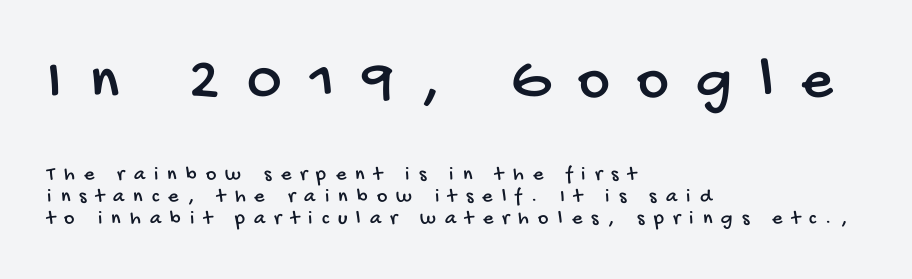
The image shows 61 px condensed sans-serif type; set left-aligned, tight line spacing (1.1x), unusually wide letter spacing (+0.46 em), not underlined; the first (top) block is 3.05x larger; low stroke contrast and a large x-height.
